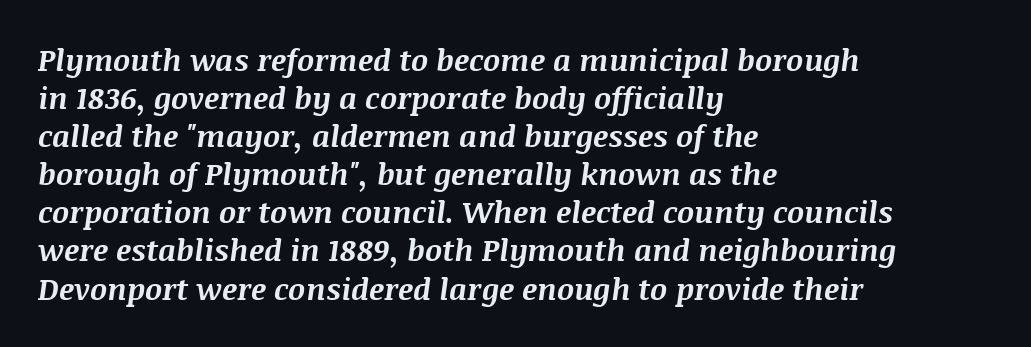
The image shows 30 px bold type, italic (leaning right); set left-aligned, normal line spacing (1.27x), normal letter spacing, not underlined; medium stroke contrast and a large x-height.
